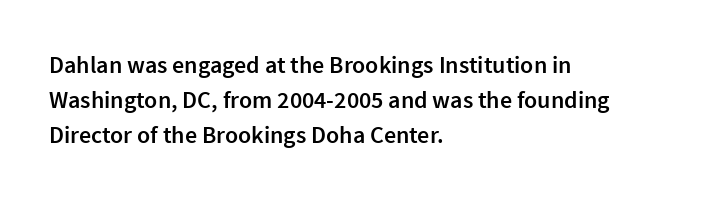
{"italic": "no", "bold": "semi", "underline": "no", "align": "left", "line_spacing": "normal", "line_spacing_ratio": 1.46, "letter_spacing": "normal", "letter_spacing_em": 0.0, "glyph_px": 24}
